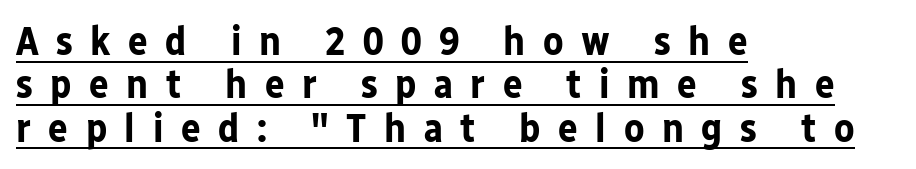
The image shows 41 px bold sans-serif type, upright; set left-aligned, tight line spacing (1.06x), unusually wide letter spacing (+0.43 em), underlined; low stroke contrast and a medium x-height.
